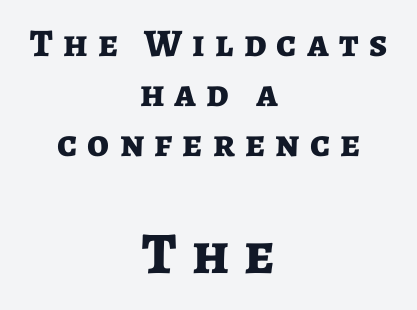
The image shows 59 px bold sans-serif type, upright; set centered, normal line spacing (1.28x), unusually wide letter spacing (+0.26 em), not underlined; the second (bottom) block is 1.51x larger; low stroke contrast and a medium x-height.
